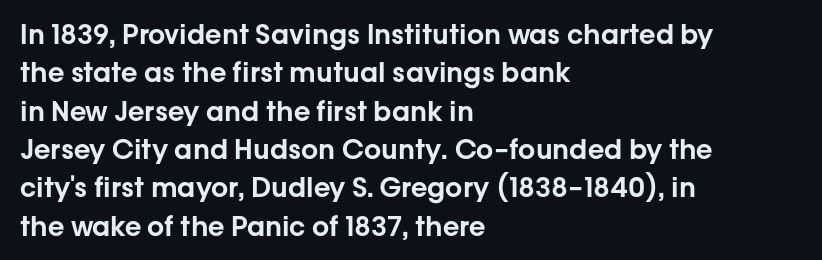
Compared with typical paragraphs, the rows here are spaced about the same. Posture: straight, roman, zero tilt. Inter-character spacing is left at the font's built-in metrics. The space beneath each line is pristine and unruled. The compositor pushed each line to the left boundary.
